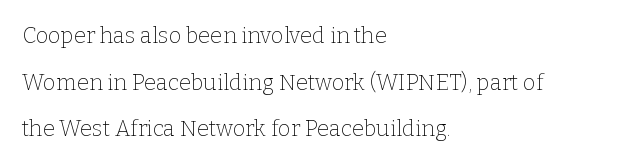
Q: Is the text bold? A: No.
Q: Is the text italic (slanted)? A: No, it is upright.
Q: Is the text underlined? A: No.
Q: How is the paragraph aligned? A: Left-aligned.
Q: Is the spacing between letters normal or unusually wide? A: Normal.
Q: Is the spacing between lines tight, normal or loose? A: Loose.
